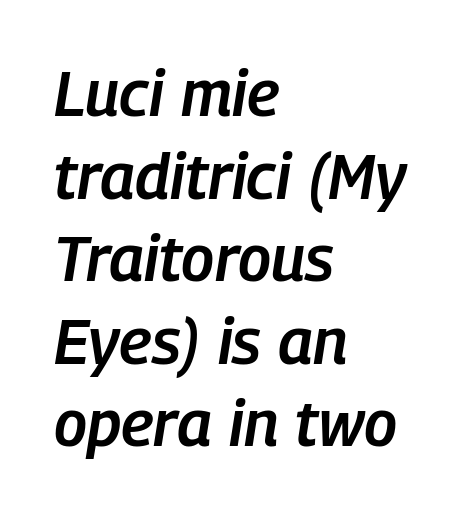
Q: Is the text bold? A: Semi-bold.
Q: Is the text italic (slanted)? A: Yes, it leans right by about 9 degrees.
Q: Is the text underlined? A: No.
Q: How is the paragraph aligned? A: Left-aligned.
Q: Is the spacing between letters normal or unusually wide? A: Normal.
Q: Is the spacing between lines tight, normal or loose? A: Normal.
Q: Width (condensed, normal, or wide)? A: Condensed.
Q: Stroke contrast? A: Low.
Q: x-height? A: Medium.
Q: Monospaced? A: No.
